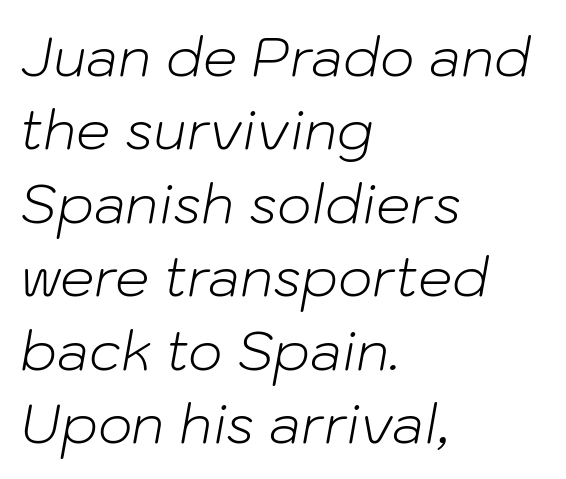
No letter is thick-stroked: the sample isn't bold. Standard letterfit; no display-style spreading of the glyphs. Rendered with sloped, italic letterforms. One glance says typical: line gaps are just what's usual.
